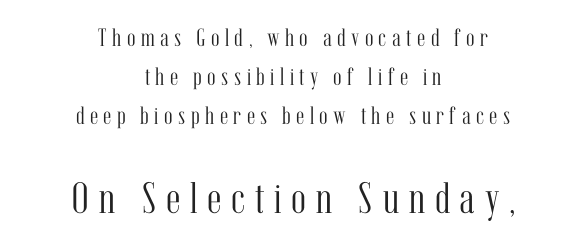
Q: Is the text bold? A: No.
Q: Is the text italic (slanted)? A: No, it is upright.
Q: Is the typeface a serif or a sans-serif typeface? A: Serif.
Q: Is the text underlined? A: No.
Q: How is the paragraph aligned? A: Centered.
Q: Is the spacing between letters normal or unusually wide? A: Unusually wide.
Q: Is the spacing between lines tight, normal or loose? A: Normal.
Q: Which block of text is set in a larger size, the first (top) or the second (bottom)? A: The second (bottom) one.
Q: Width (condensed, normal, or wide)? A: Condensed.
Q: Stroke contrast? A: Medium.
Q: x-height? A: Medium.
Q: Monospaced? A: No.
